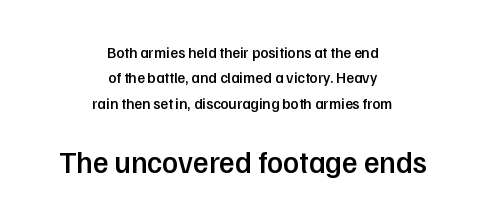
Letter spacing: default. Horizontal bands of white between lines are of average thickness. Horizontal alignment here is central, giving a formal, balanced look. Notice the strokes are somewhat thickened but not fully heavy: this is a semibold.
